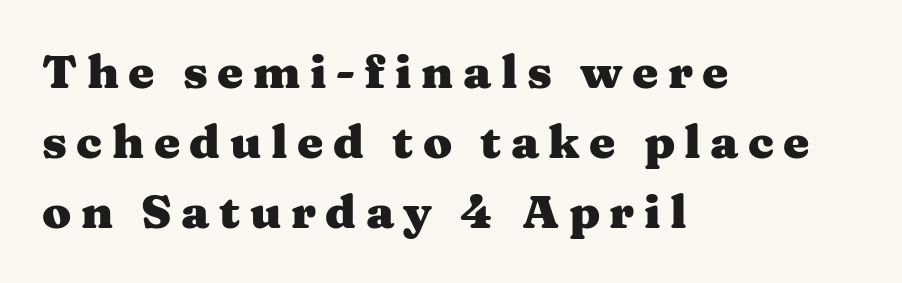
Q: Is the text bold? A: Yes.
Q: Is the text italic (slanted)? A: No, it is upright.
Q: Is the typeface a serif or a sans-serif typeface? A: Serif.
Q: Is the text underlined? A: No.
Q: How is the paragraph aligned? A: Left-aligned.
Q: Is the spacing between letters normal or unusually wide? A: Unusually wide.
Q: Is the spacing between lines tight, normal or loose? A: Normal.
Q: Width (condensed, normal, or wide)? A: Wide.
Q: Stroke contrast? A: Medium.
Q: x-height? A: Medium.
Q: Monospaced? A: No.
